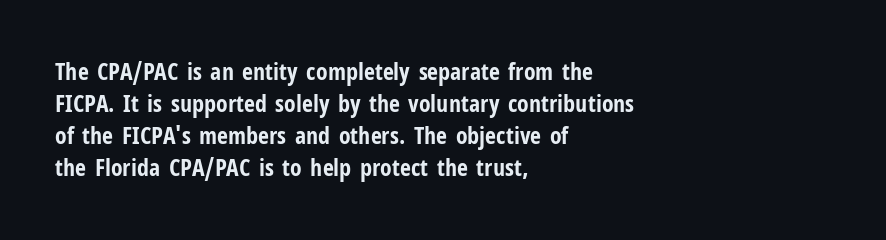
The image shows 24 px bold type, upright; set left-aligned, normal line spacing (1.34x), normal letter spacing, not underlined.
